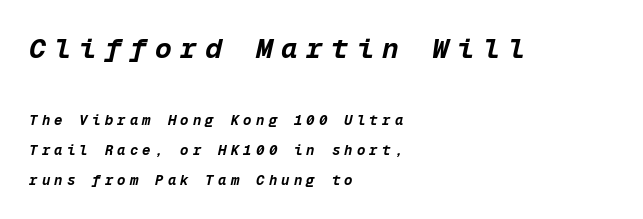
Q: Is the text bold? A: Yes.
Q: Is the text italic (slanted)? A: Yes, it leans right by about 12 degrees.
Q: Is the text underlined? A: No.
Q: How is the paragraph aligned? A: Left-aligned.
Q: Is the spacing between letters normal or unusually wide? A: Unusually wide.
Q: Is the spacing between lines tight, normal or loose? A: Loose.
Q: Which block of text is set in a larger size, the first (top) or the second (bottom)? A: The first (top) one.
Q: Width (condensed, normal, or wide)? A: Normal.
Q: Stroke contrast? A: Low.
Q: x-height? A: Medium.
Q: Monospaced? A: Yes.
